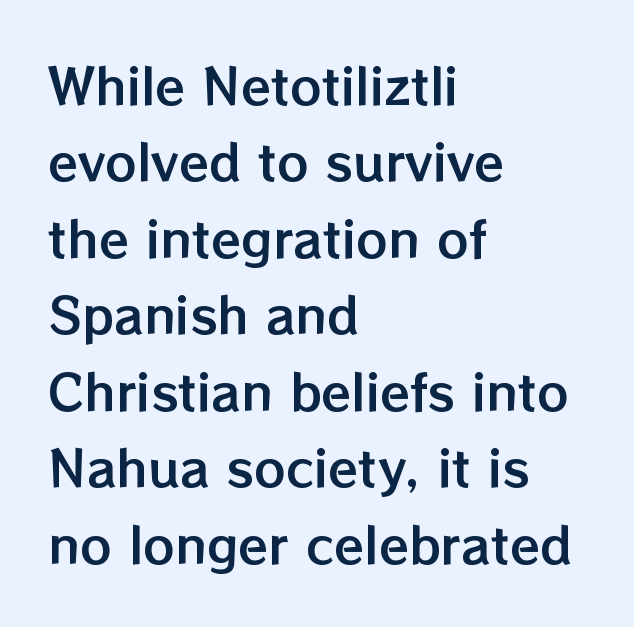
{"italic": "no", "width": "normal", "stroke_contrast": "low", "x_height": "medium", "monospaced": "no", "underline": "no", "align": "left", "line_spacing": "normal", "line_spacing_ratio": 1.56, "letter_spacing": "normal", "letter_spacing_em": 0.0, "glyph_px": 49}
